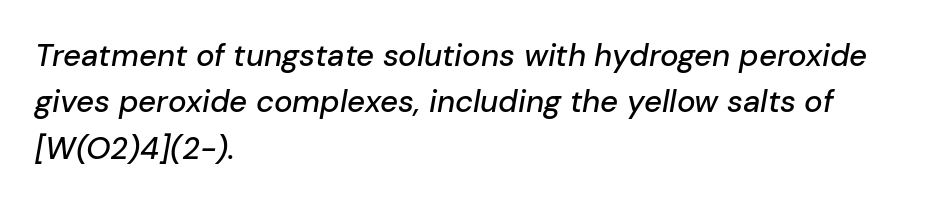
The image shows 31 px text type, italic (leaning right); set left-aligned, normal line spacing (1.5x), normal letter spacing, not underlined; low stroke contrast and a medium x-height.
